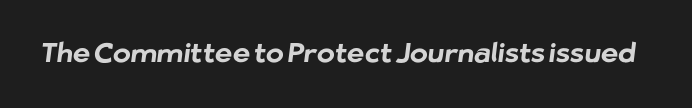
Q: Is the text bold? A: Yes.
Q: Is the text underlined? A: No.
Q: Is the spacing between letters normal or unusually wide? A: Normal.
